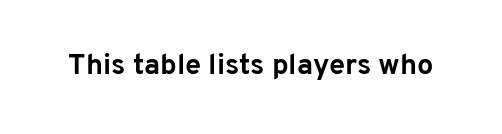
Q: Is the text bold? A: Yes.
Q: Is the text italic (slanted)? A: No, it is upright.
Q: Is the typeface a serif or a sans-serif typeface? A: Sans-serif.
Q: Is the text underlined? A: No.
Q: Is the spacing between letters normal or unusually wide? A: Normal.
Q: Width (condensed, normal, or wide)? A: Normal.
Q: Stroke contrast? A: Low.
Q: x-height? A: Medium.
Q: Monospaced? A: No.
